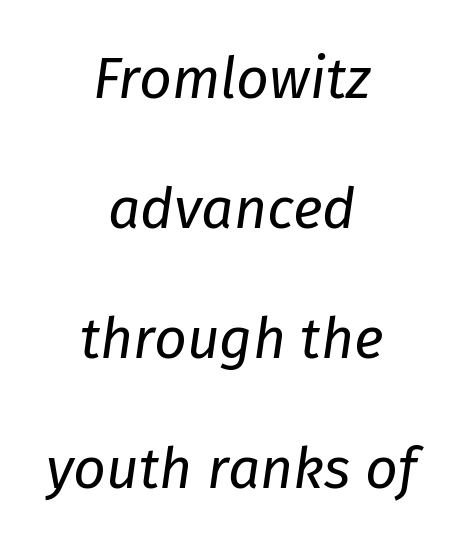
The image shows 57 px regular-weight type, italic (leaning right); set centered, loose line spacing (2.28x), normal letter spacing, not underlined; low stroke contrast and a medium x-height.
